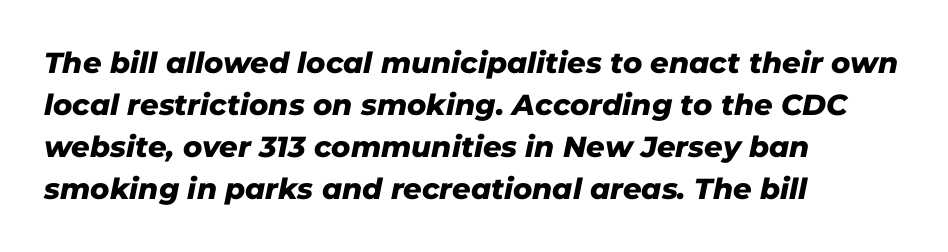
The image shows 29 px heavy type, italic (leaning right); set left-aligned, normal line spacing (1.45x), normal letter spacing, not underlined; low stroke contrast and a medium x-height.
